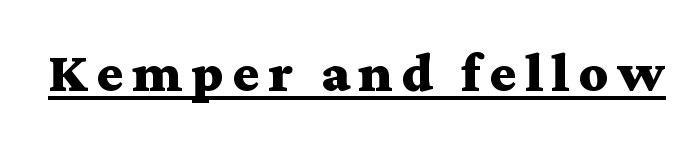
This is roman type, the default non-slanted kind. Strokes here are thick enough to call this a true bold. Regarding serifs, this sample has them. In designer terms, the underline attribute is active on this setting.
